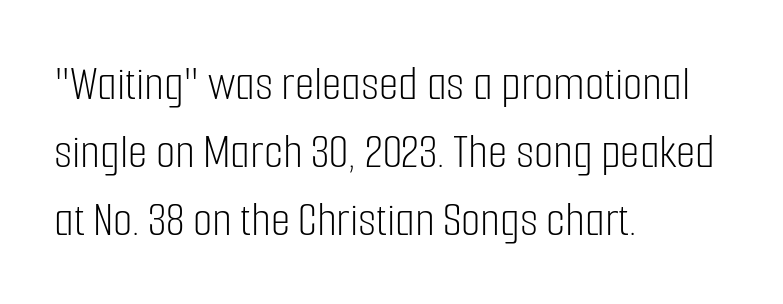
{"serif": "no", "italic": "no", "bold": "no", "weight": "light", "width": "condensed", "stroke_contrast": "low", "x_height": "medium", "monospaced": "no", "underline": "no", "align": "left", "line_spacing": "normal", "line_spacing_ratio": 1.36, "letter_spacing": "normal", "letter_spacing_em": 0.0, "glyph_px": 50}
